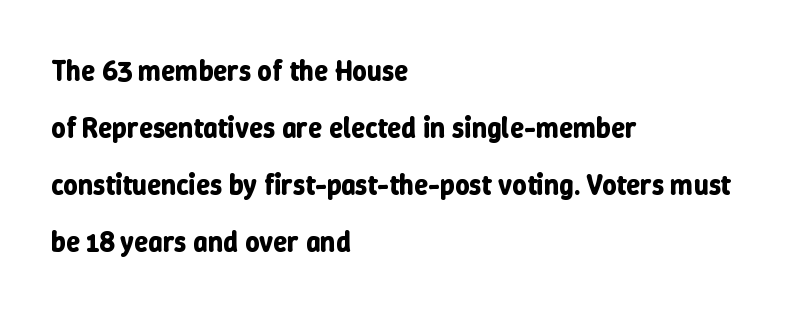
Q: Is the text bold? A: Yes.
Q: Is the text italic (slanted)? A: No, it is upright.
Q: Is the text underlined? A: No.
Q: How is the paragraph aligned? A: Left-aligned.
Q: Is the spacing between letters normal or unusually wide? A: Normal.
Q: Is the spacing between lines tight, normal or loose? A: Loose.
Q: Width (condensed, normal, or wide)? A: Normal.
Q: Stroke contrast? A: Low.
Q: x-height? A: Medium.
Q: Monospaced? A: No.
